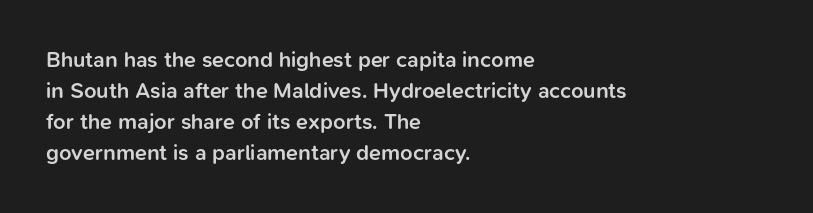
Q: Is the text bold? A: Semi-bold.
Q: Is the text italic (slanted)? A: No, it is upright.
Q: Is the text underlined? A: No.
Q: How is the paragraph aligned? A: Left-aligned.
Q: Is the spacing between letters normal or unusually wide? A: Normal.
Q: Is the spacing between lines tight, normal or loose? A: Normal.
